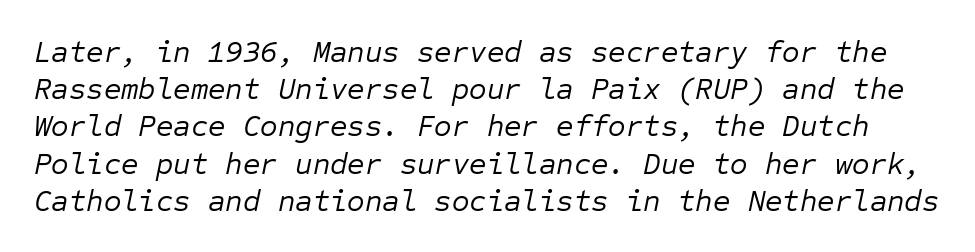
Q: Is the text bold? A: No.
Q: Is the text italic (slanted)? A: Yes, it leans right by about 12 degrees.
Q: Is the text underlined? A: No.
Q: Is the spacing between letters normal or unusually wide? A: Normal.
Q: Width (condensed, normal, or wide)? A: Normal.
Q: Stroke contrast? A: Low.
Q: x-height? A: Medium.
Q: Monospaced? A: Yes.
